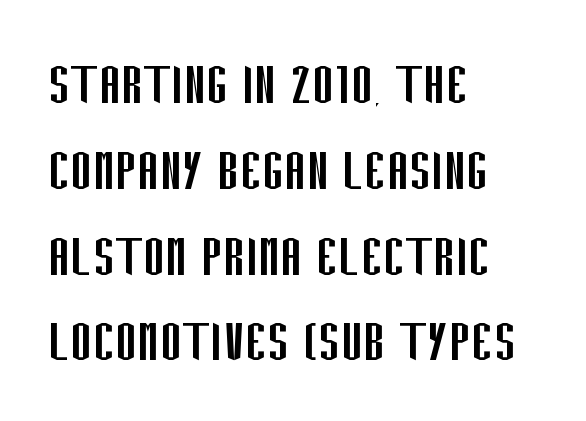
The image shows 66 px regular-weight, condensed sans-serif type, upright; set left-aligned, normal line spacing (1.3x), normal letter spacing, not underlined; low stroke contrast and a large x-height.
